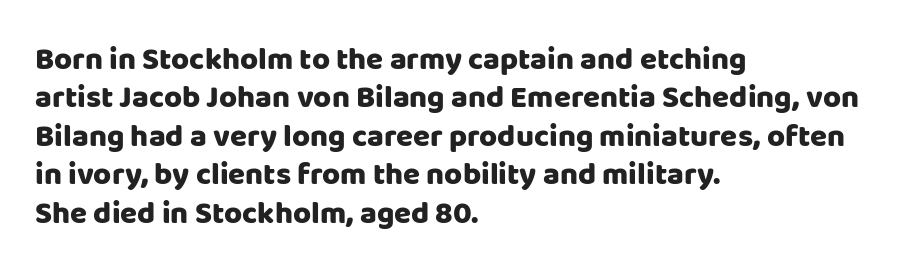
{"serif": "no", "italic": "no", "bold": "yes", "weight": "heavy", "width": "normal", "stroke_contrast": "low", "x_height": "large", "monospaced": "no", "underline": "no", "align": "left", "line_spacing_ratio": 1.24, "letter_spacing": "normal", "letter_spacing_em": 0.0, "glyph_px": 31}
